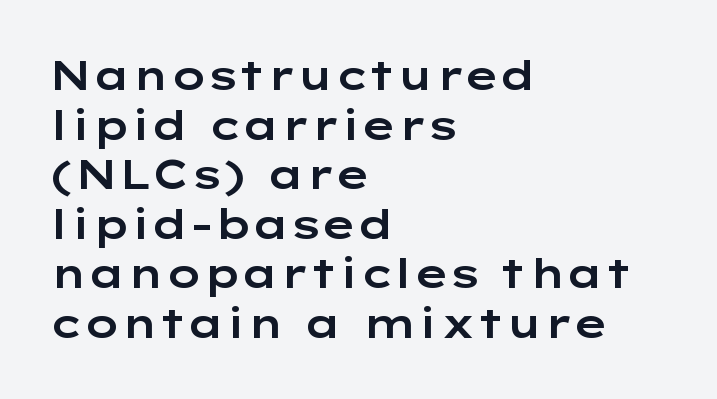
{"serif": "no", "italic": "no", "width": "wide", "stroke_contrast": "low", "x_height": "medium", "monospaced": "no", "underline": "no", "align": "left", "line_spacing_ratio": 1.21, "letter_spacing": "normal", "letter_spacing_em": 0.0, "glyph_px": 41}
